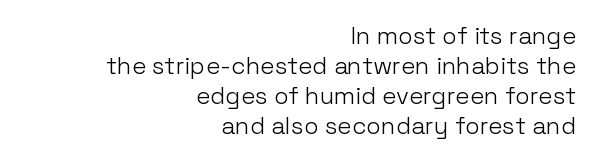
{"italic": "no", "bold": "no", "underline": "no", "align": "right", "line_spacing": "normal", "line_spacing_ratio": 1.25, "letter_spacing": "normal", "letter_spacing_em": 0.0, "glyph_px": 24}
